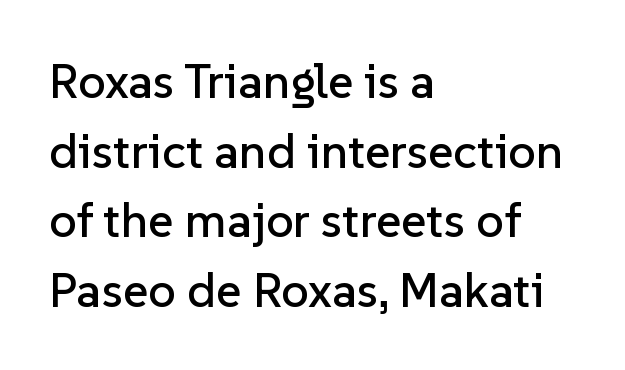
Tracking value appears to be zero — textbook default spacing. In terms of posture, this sample is upright. Think of a printed novel: that variable character pitch is what you see here. Examine the stroke ends and you'll find no serifs. Does the leading feel generous? No, just average. Clear beneath every line of the passage.
